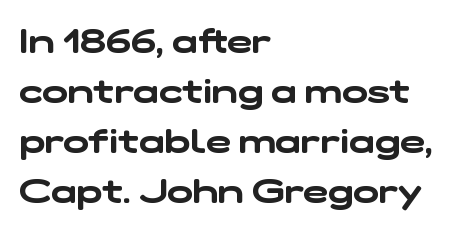
Q: Is the typeface a serif or a sans-serif typeface? A: Sans-serif.
Q: Is the text underlined? A: No.
Q: How is the paragraph aligned? A: Left-aligned.
Q: Is the spacing between letters normal or unusually wide? A: Normal.
Q: Is the spacing between lines tight, normal or loose? A: Normal.
Q: Width (condensed, normal, or wide)? A: Wide.
Q: Stroke contrast? A: Low.
Q: x-height? A: Medium.
Q: Monospaced? A: No.
